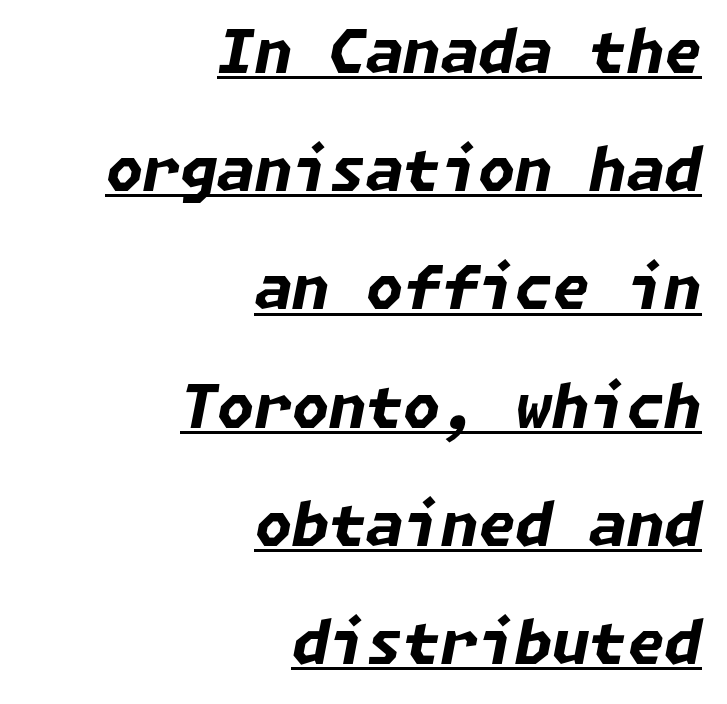
The image shows 60 px bold type, italic (leaning right); set right-aligned, loose line spacing (1.97x), normal letter spacing, underlined; low stroke contrast and a medium x-height.
